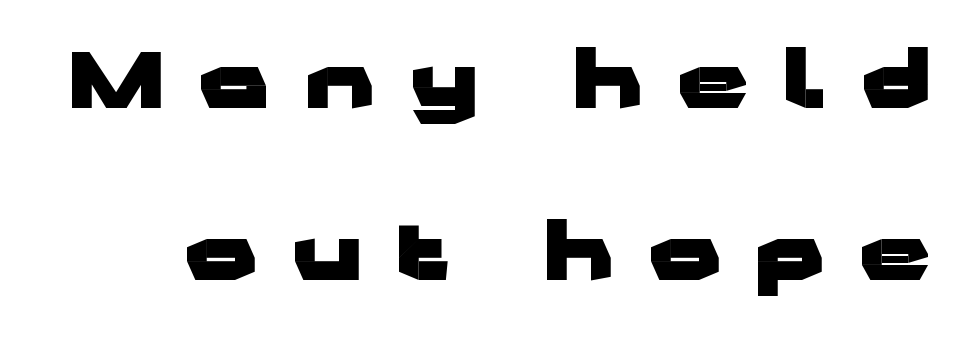
The image shows 78 px heavy, wide sans-serif type, upright; set loose line spacing (2.2x), unusually wide letter spacing (+0.45 em), not underlined; low stroke contrast and a medium x-height.
